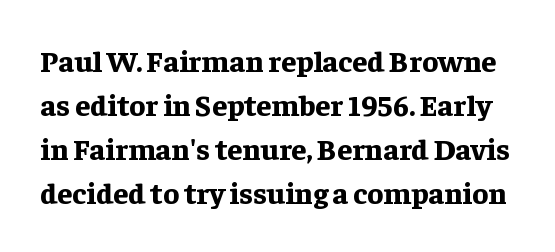
The image shows 30 px bold serif type, upright; set normal line spacing (1.47x), normal letter spacing, not underlined; low stroke contrast and a medium x-height.
